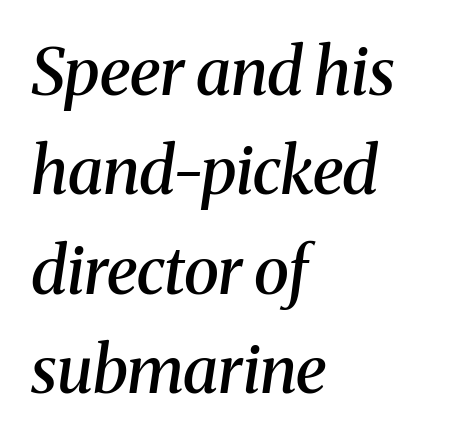
The image shows 65 px semibold serif type, italic (leaning right); set left-aligned, normal line spacing (1.53x), normal letter spacing, not underlined; medium stroke contrast and a medium x-height.
